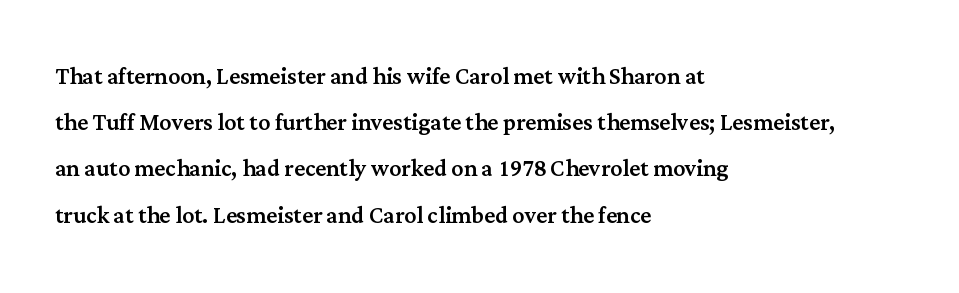
Do the characters align in a grid? No, the font is proportional. The passage shown has conventional tracking throughout. In CSS terms this would be text-align: left. A serif font was chosen for this passage.
